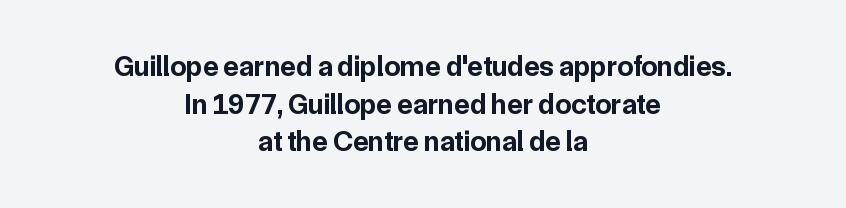
Q: Is the text bold? A: Yes.
Q: Is the text italic (slanted)? A: No, it is upright.
Q: Is the typeface a serif or a sans-serif typeface? A: Sans-serif.
Q: Is the text underlined? A: No.
Q: How is the paragraph aligned? A: Centered.
Q: Is the spacing between letters normal or unusually wide? A: Normal.
Q: Is the spacing between lines tight, normal or loose? A: Normal.
Q: Width (condensed, normal, or wide)? A: Normal.
Q: Stroke contrast? A: Low.
Q: x-height? A: Medium.
Q: Monospaced? A: No.
